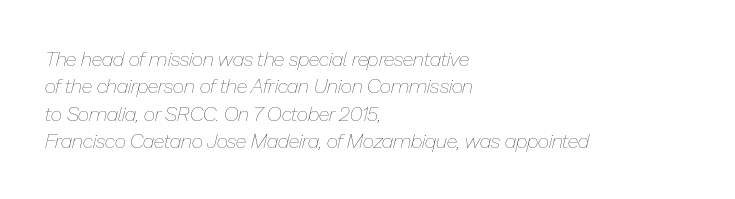
The passage shown is not underscored anywhere. Characters are canted at an angle relative to the baseline's perpendicular. The type is set solid horizontally, with unmodified tracking. Weight: in the light-to-regular range.
